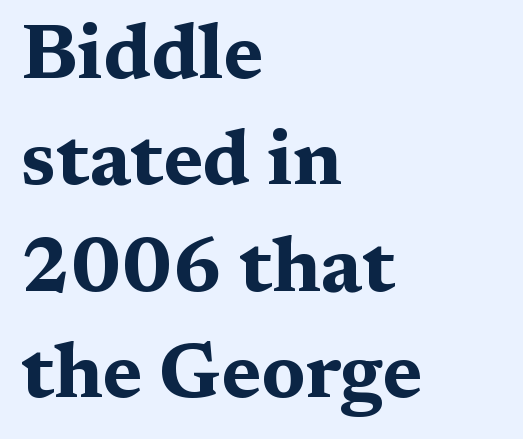
The image shows 77 px bold, wide serif type, upright; set left-aligned, normal line spacing (1.38x), normal letter spacing, not underlined; medium stroke contrast and a medium x-height.
